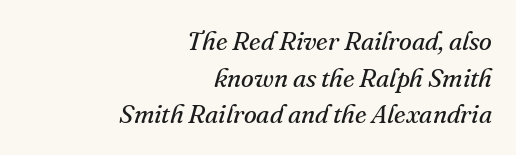
The image shows 26 px text type, italic (leaning right); set right-aligned, normal line spacing (1.41x), normal letter spacing, not underlined.
